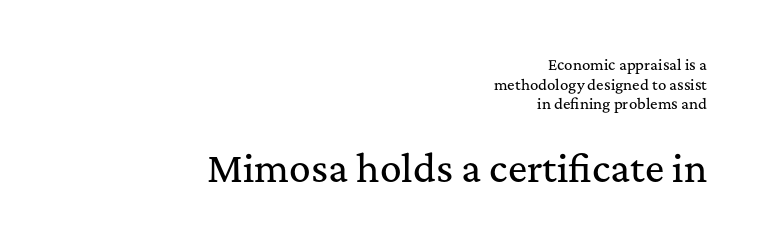
Q: Is the text italic (slanted)? A: No, it is upright.
Q: Is the typeface a serif or a sans-serif typeface? A: Serif.
Q: Is the text underlined? A: No.
Q: How is the paragraph aligned? A: Right-aligned.
Q: Is the spacing between letters normal or unusually wide? A: Normal.
Q: Is the spacing between lines tight, normal or loose? A: Normal.
Q: Which block of text is set in a larger size, the first (top) or the second (bottom)? A: The second (bottom) one.
Q: Width (condensed, normal, or wide)? A: Normal.
Q: Stroke contrast? A: Medium.
Q: x-height? A: Medium.
Q: Monospaced? A: No.
